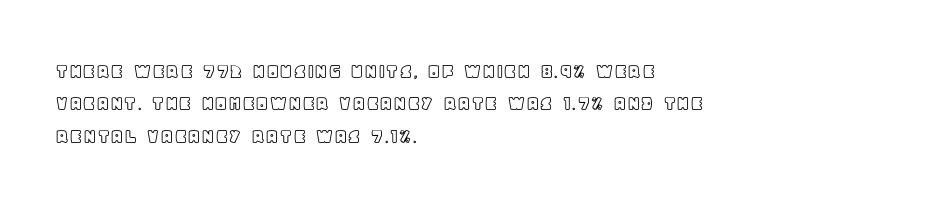
Q: Is the text italic (slanted)? A: No, it is upright.
Q: Is the text underlined? A: No.
Q: How is the paragraph aligned? A: Left-aligned.
Q: Is the spacing between letters normal or unusually wide? A: Normal.
Q: Is the spacing between lines tight, normal or loose? A: Normal.
